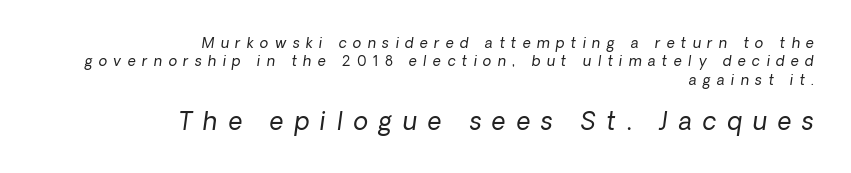
Q: Is the text bold? A: No.
Q: Is the text underlined? A: No.
Q: How is the paragraph aligned? A: Right-aligned.
Q: Is the spacing between letters normal or unusually wide? A: Unusually wide.
Q: Is the spacing between lines tight, normal or loose? A: Normal.
Q: Which block of text is set in a larger size, the first (top) or the second (bottom)? A: The second (bottom) one.
